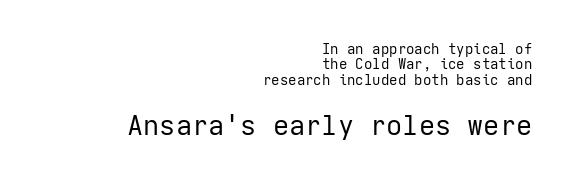
The image shows 27 px text type, upright; set right-aligned, tight line spacing (1.1x), normal letter spacing, not underlined; the second (bottom) block is 1.93x larger.
